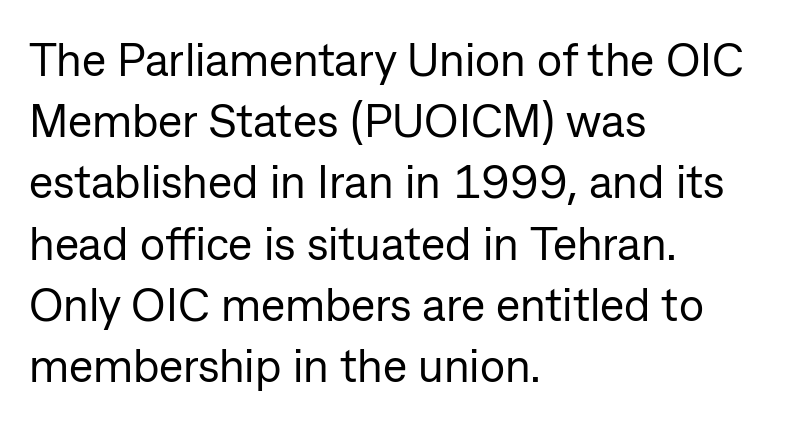
The image shows 46 px regular-weight sans-serif type, upright; set left-aligned, normal line spacing (1.33x), normal letter spacing, not underlined; low stroke contrast and a medium x-height.
